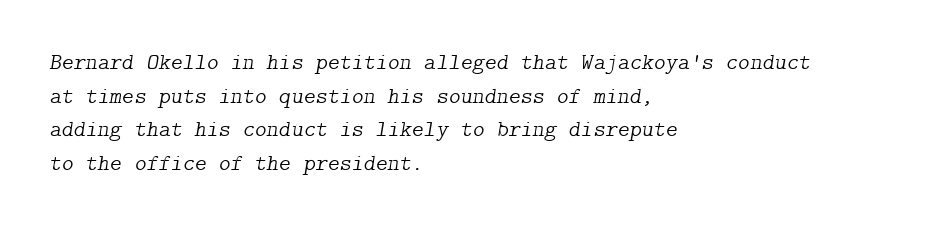
Tracking here is standard; glyphs follow each other at the usual distance. A normal amount of white space separates one row of letters from the next. A typesetter would mark this as italic. The lines are quadded left.
